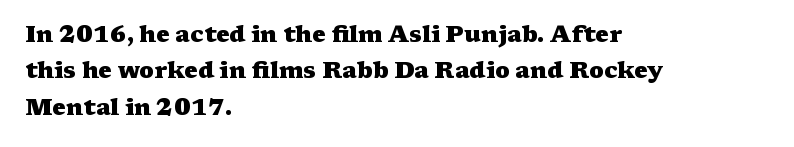
Q: Is the text bold? A: Yes.
Q: Is the text italic (slanted)? A: No, it is upright.
Q: Is the text underlined? A: No.
Q: How is the paragraph aligned? A: Left-aligned.
Q: Is the spacing between letters normal or unusually wide? A: Normal.
Q: Is the spacing between lines tight, normal or loose? A: Normal.
